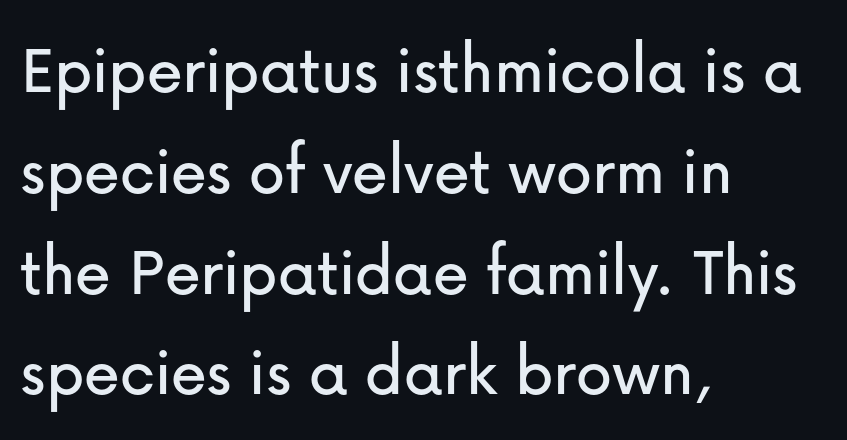
{"serif": "no", "italic": "no", "width": "normal", "stroke_contrast": "low", "x_height": "medium", "monospaced": "no", "underline": "no", "align": "left", "line_spacing": "normal", "line_spacing_ratio": 1.4, "letter_spacing": "normal", "letter_spacing_em": 0.0, "glyph_px": 72}
